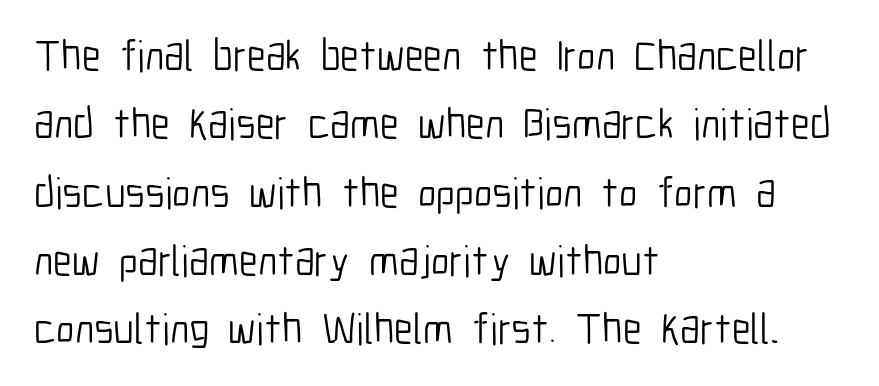
Layout note: lines flush left. Summary of vertical rhythm: regular, with standard interline spacing. You can tell from the bare stems that sans-serif type was used. Ordinary non-slanted type is in use.
